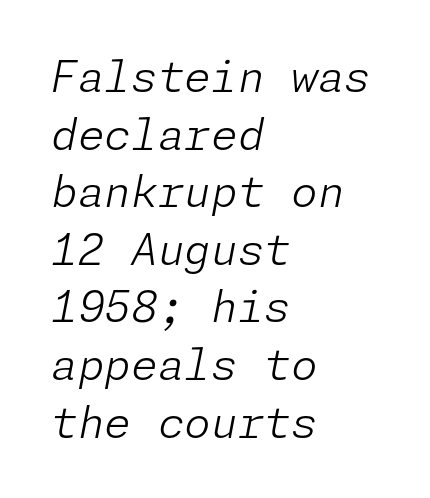
No extra ink here — the face is not bold. There is no visible air inserted between adjacent glyphs. Has an underline been added? It has not. A typesetter would call this leading conventional body-copy spacing. The glyphs look as if they've been sheared to an angle. The typesetter chose a ragged-right arrangement here.
